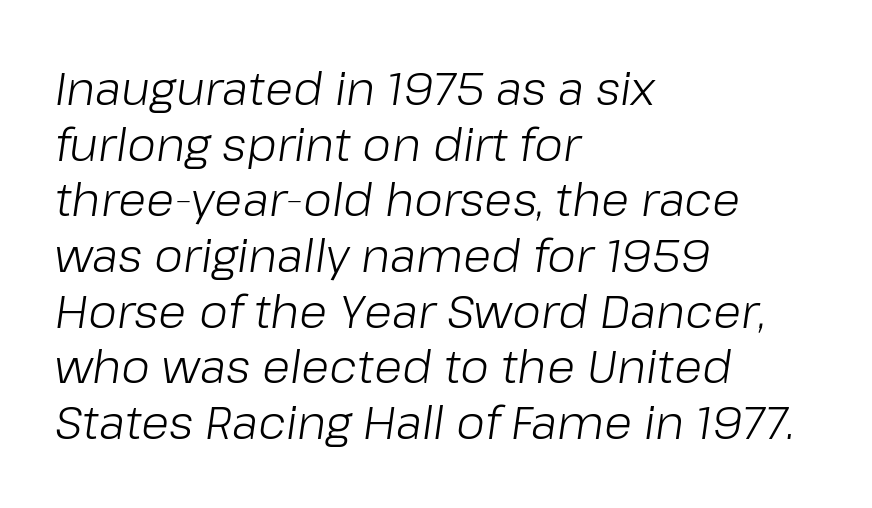
Q: Is the text bold? A: No.
Q: Is the text italic (slanted)? A: Yes, it leans right by about 8 degrees.
Q: Is the text underlined? A: No.
Q: How is the paragraph aligned? A: Left-aligned.
Q: Is the spacing between letters normal or unusually wide? A: Normal.
Q: Width (condensed, normal, or wide)? A: Normal.
Q: Stroke contrast? A: Low.
Q: x-height? A: Medium.
Q: Monospaced? A: No.
